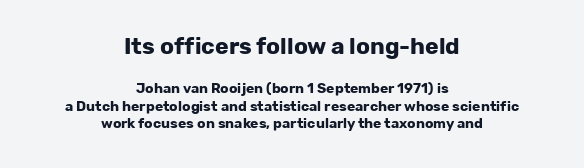
{"italic": "no", "bold": "yes", "underline": "no", "align": "center", "line_spacing_ratio": 1.22, "letter_spacing": "normal", "letter_spacing_em": 0.0, "larger_block": "first", "size_ratio": 1.64, "glyph_px": 23}
